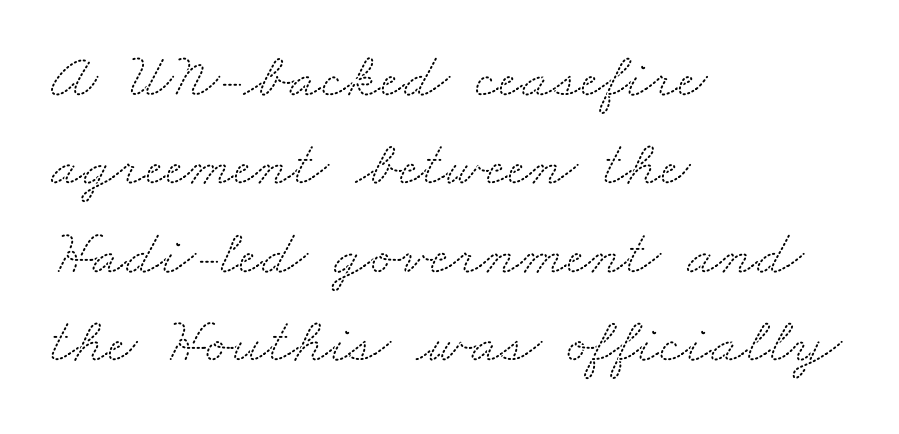
Q: Is the typeface a serif or a sans-serif typeface? A: Serif.
Q: Is the text underlined? A: No.
Q: How is the paragraph aligned? A: Left-aligned.
Q: Is the spacing between letters normal or unusually wide? A: Normal.
Q: Is the spacing between lines tight, normal or loose? A: Normal.
Q: Width (condensed, normal, or wide)? A: Wide.
Q: Stroke contrast? A: Medium.
Q: x-height? A: Small.
Q: Monospaced? A: No.
